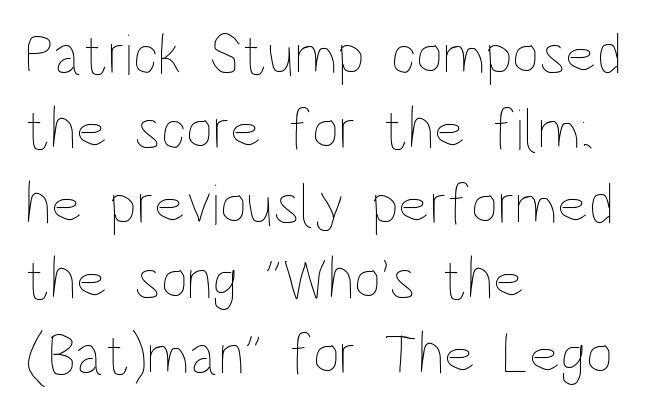
Q: Is the text bold? A: No.
Q: Is the text italic (slanted)? A: No, it is upright.
Q: Is the text underlined? A: No.
Q: How is the paragraph aligned? A: Left-aligned.
Q: Is the spacing between letters normal or unusually wide? A: Normal.
Q: Is the spacing between lines tight, normal or loose? A: Normal.
Q: Width (condensed, normal, or wide)? A: Condensed.
Q: Stroke contrast? A: Low.
Q: x-height? A: Large.
Q: Monospaced? A: No.
